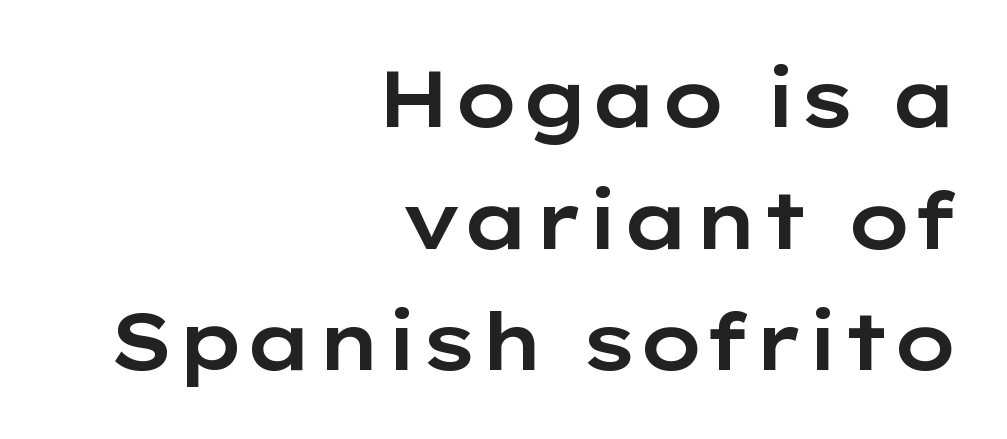
Q: Is the text italic (slanted)? A: No, it is upright.
Q: Is the typeface a serif or a sans-serif typeface? A: Sans-serif.
Q: Is the text underlined? A: No.
Q: How is the paragraph aligned? A: Right-aligned.
Q: Is the spacing between letters normal or unusually wide? A: Normal.
Q: Is the spacing between lines tight, normal or loose? A: Normal.
Q: Width (condensed, normal, or wide)? A: Wide.
Q: Stroke contrast? A: Low.
Q: x-height? A: Medium.
Q: Monospaced? A: No.
